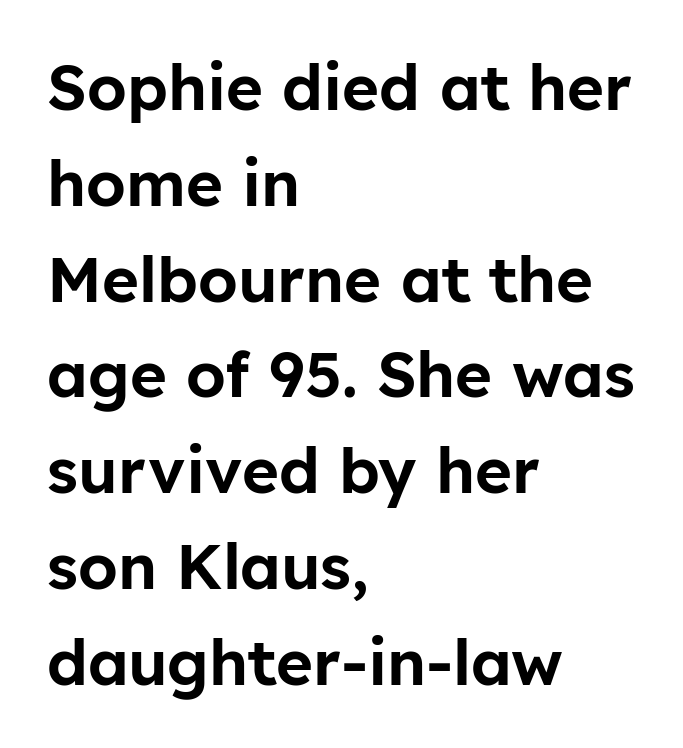
Character widths vary here, with narrow letters taking less room than wide ones. Is this a sans? Yes — the strokes have no serifs. Alignment: flush left. Look at the tracking — it's just the regular setting, nothing added.
